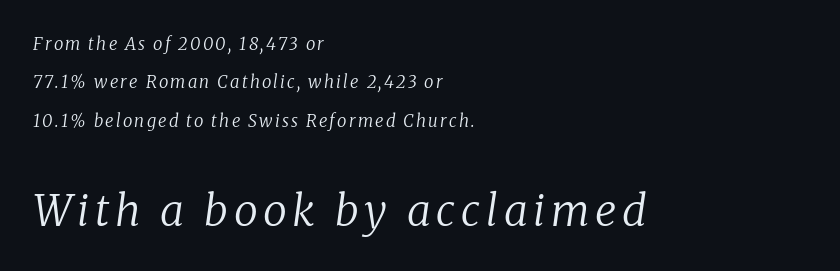
{"serif": "yes", "italic": "yes", "lean": "right", "slant_degrees": 8, "bold": "no", "weight": "regular", "width": "normal", "stroke_contrast": "low", "x_height": "medium", "monospaced": "no", "underline": "no", "align": "left", "line_spacing": "loose", "line_spacing_ratio": 2.26, "larger_block": "second", "size_ratio": 2.53, "glyph_px": 43}
